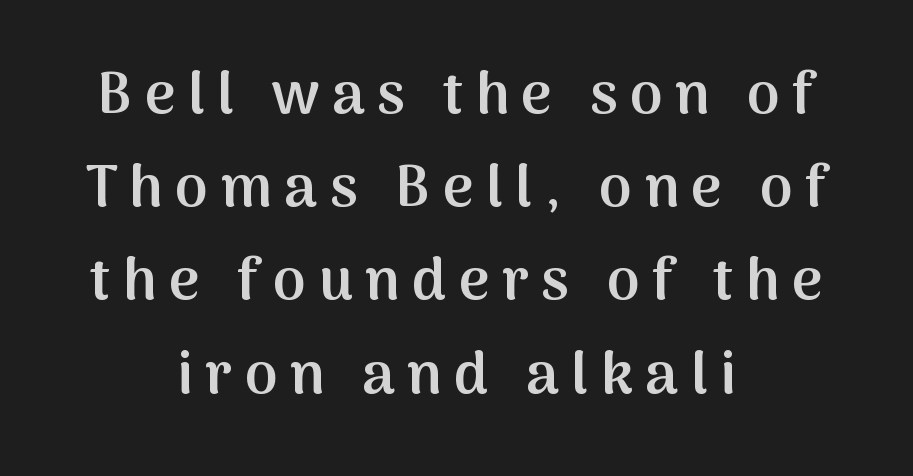
{"serif": "no", "italic": "no", "bold": "semi", "weight": "semibold", "width": "normal", "stroke_contrast": "medium", "x_height": "medium", "monospaced": "no", "underline": "no", "align": "center", "line_spacing": "normal", "line_spacing_ratio": 1.58, "letter_spacing": "wide", "letter_spacing_em": 0.21, "glyph_px": 59}
